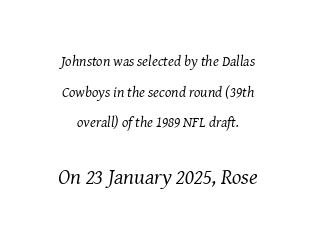
Q: Is the text bold? A: No.
Q: Is the text italic (slanted)? A: Yes, it leans right by about 8 degrees.
Q: Is the text underlined? A: No.
Q: Is the spacing between letters normal or unusually wide? A: Normal.
Q: Is the spacing between lines tight, normal or loose? A: Loose.
Q: Which block of text is set in a larger size, the first (top) or the second (bottom)? A: The second (bottom) one.
